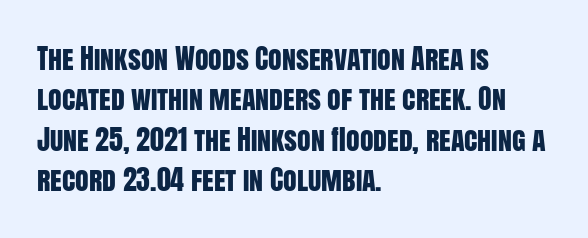
Q: Is the text italic (slanted)? A: No, it is upright.
Q: Is the typeface a serif or a sans-serif typeface? A: Sans-serif.
Q: Is the text underlined? A: No.
Q: How is the paragraph aligned? A: Left-aligned.
Q: Is the spacing between letters normal or unusually wide? A: Normal.
Q: Is the spacing between lines tight, normal or loose? A: Normal.
Q: Width (condensed, normal, or wide)? A: Condensed.
Q: Stroke contrast? A: Low.
Q: x-height? A: Large.
Q: Monospaced? A: No.
